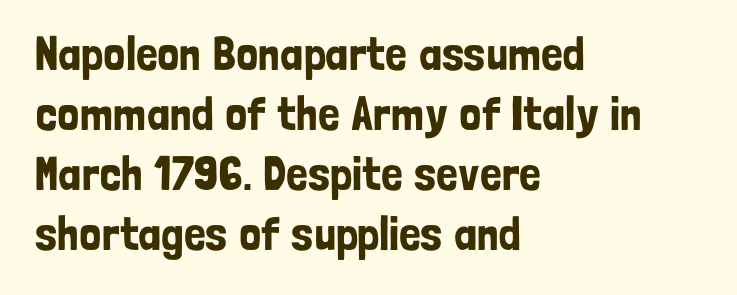
The image shows 48 px condensed sans-serif type, upright; set left-aligned, normal line spacing (1.25x), normal letter spacing, not underlined; low stroke contrast and a medium x-height.
